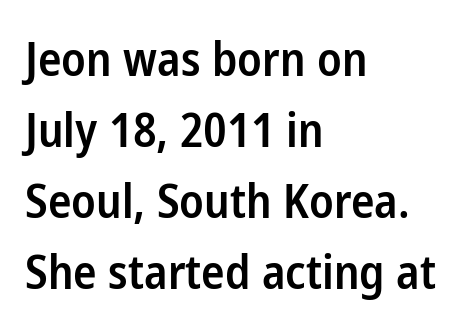
I'd call this a sans setting — the letters go barefoot. A roman cut, with each character standing at attention. Honestly, the letter spacing is just normal — you wouldn't notice it. Think of a printed novel: that variable character pitch is what you see here.
